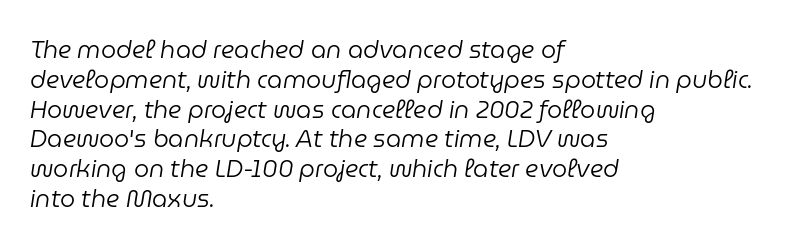
{"italic": "yes", "lean": "right", "slant_degrees": 9, "bold": "no", "underline": "no", "align": "left", "line_spacing_ratio": 1.24, "letter_spacing": "normal", "letter_spacing_em": 0.0, "glyph_px": 24}
